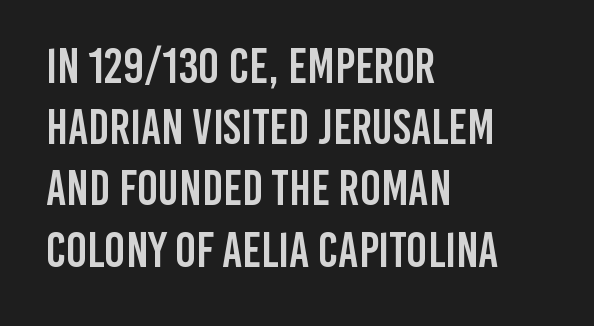
Q: Is the text italic (slanted)? A: No, it is upright.
Q: Is the typeface a serif or a sans-serif typeface? A: Sans-serif.
Q: Is the text underlined? A: No.
Q: How is the paragraph aligned? A: Left-aligned.
Q: Is the spacing between letters normal or unusually wide? A: Normal.
Q: Is the spacing between lines tight, normal or loose? A: Normal.
Q: Width (condensed, normal, or wide)? A: Condensed.
Q: Stroke contrast? A: Low.
Q: x-height? A: Large.
Q: Monospaced? A: No.
